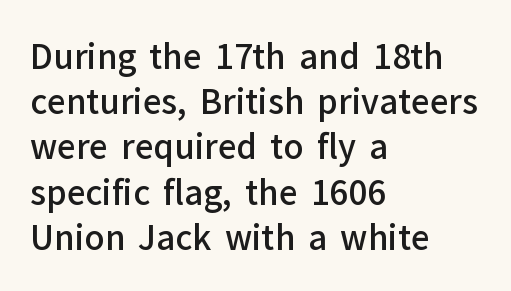
Q: Is the text bold? A: Semi-bold.
Q: Is the text italic (slanted)? A: No, it is upright.
Q: Is the typeface a serif or a sans-serif typeface? A: Sans-serif.
Q: Is the text underlined? A: No.
Q: How is the paragraph aligned? A: Left-aligned.
Q: Is the spacing between letters normal or unusually wide? A: Normal.
Q: Is the spacing between lines tight, normal or loose? A: Normal.
Q: Width (condensed, normal, or wide)? A: Normal.
Q: Stroke contrast? A: Low.
Q: x-height? A: Medium.
Q: Monospaced? A: No.
